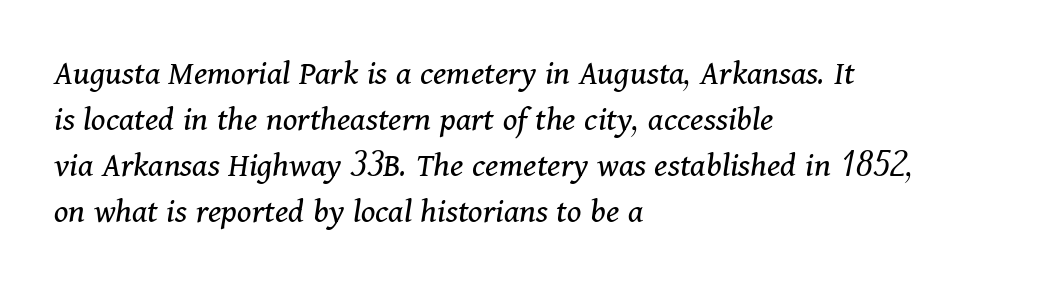
The image shows 36 px regular-weight serif type, italic (leaning right); set left-aligned, normal line spacing (1.28x), normal letter spacing, not underlined; medium stroke contrast and a medium x-height.
